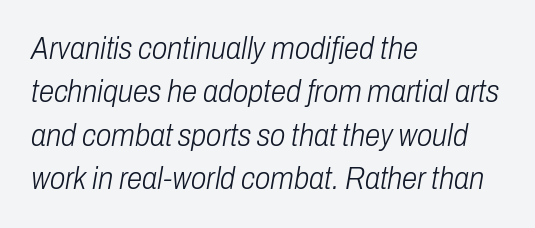
Looks like regular typesetting: each glyph gets only the width it needs. Just letters on the line, the space beneath them empty. All the whitespace from short lines collects on the right. Heaviness? Minimal to ordinary, like unemphasized prose.
